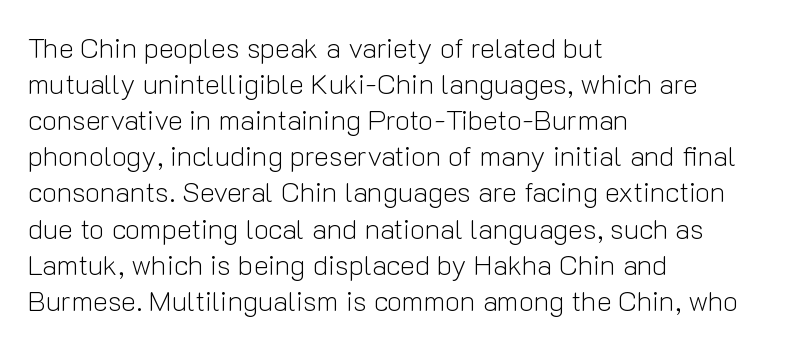
{"serif": "no", "italic": "no", "bold": "no", "weight": "light", "width": "normal", "stroke_contrast": "low", "x_height": "medium", "monospaced": "no", "underline": "no", "align": "left", "line_spacing": "normal", "line_spacing_ratio": 1.29, "letter_spacing": "normal", "letter_spacing_em": 0.0, "glyph_px": 28}
